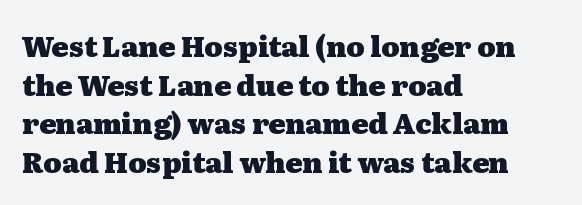
The image shows 28 px heavy, wide serif type, upright; set left-aligned, normal line spacing (1.38x), normal letter spacing, not underlined; medium stroke contrast and a medium x-height.
